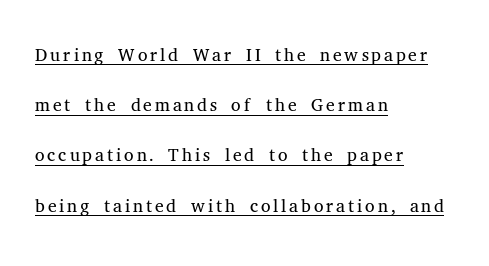
The image shows 27 px text type, upright; set left-aligned, line spacing 1.86x, underlined.
